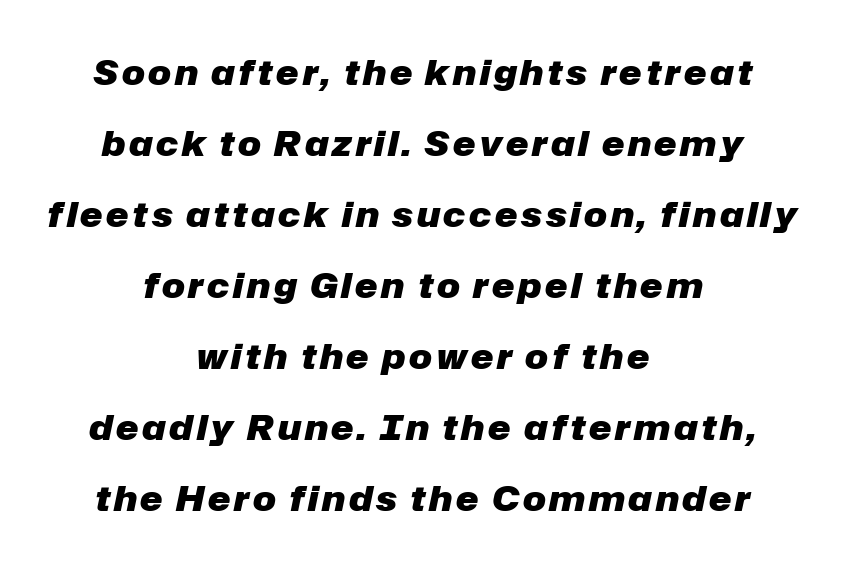
The image shows 34 px heavy type, italic (leaning right); set centered, loose line spacing (2.09x), not underlined; low stroke contrast and a medium x-height.
